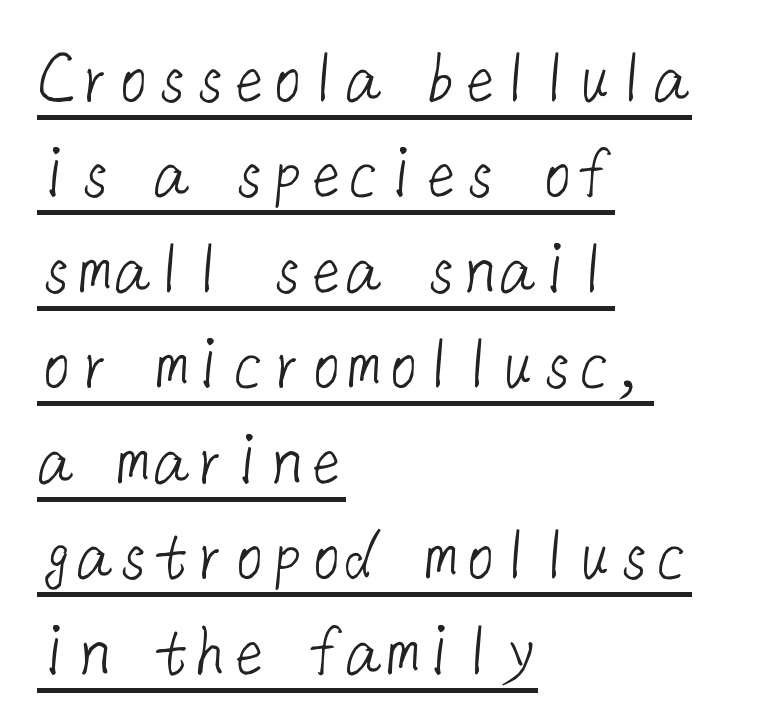
The strokes carry an ordinary text weight at most. Line starts are locked; line ends wander. You could call the tracking neutral — neither tight nor loose. Decoration check: the copy is underlined.
